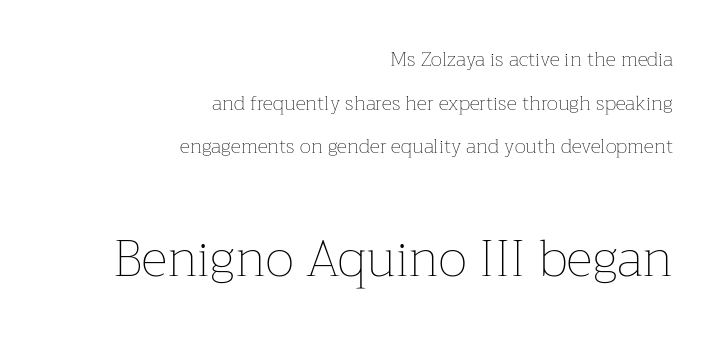
Q: Is the text bold? A: No.
Q: Is the text italic (slanted)? A: No, it is upright.
Q: Is the text underlined? A: No.
Q: How is the paragraph aligned? A: Right-aligned.
Q: Is the spacing between letters normal or unusually wide? A: Normal.
Q: Is the spacing between lines tight, normal or loose? A: Loose.
Q: Which block of text is set in a larger size, the first (top) or the second (bottom)? A: The second (bottom) one.
Q: Width (condensed, normal, or wide)? A: Normal.
Q: Stroke contrast? A: Low.
Q: x-height? A: Medium.
Q: Monospaced? A: No.
